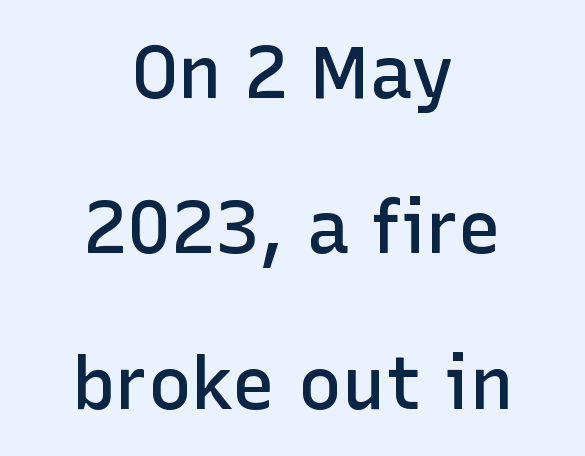
Q: Is the text bold? A: Semi-bold.
Q: Is the text italic (slanted)? A: No, it is upright.
Q: Is the typeface a serif or a sans-serif typeface? A: Sans-serif.
Q: Is the text underlined? A: No.
Q: How is the paragraph aligned? A: Centered.
Q: Is the spacing between letters normal or unusually wide? A: Normal.
Q: Is the spacing between lines tight, normal or loose? A: Loose.
Q: Width (condensed, normal, or wide)? A: Normal.
Q: Stroke contrast? A: Low.
Q: x-height? A: Medium.
Q: Monospaced? A: No.
